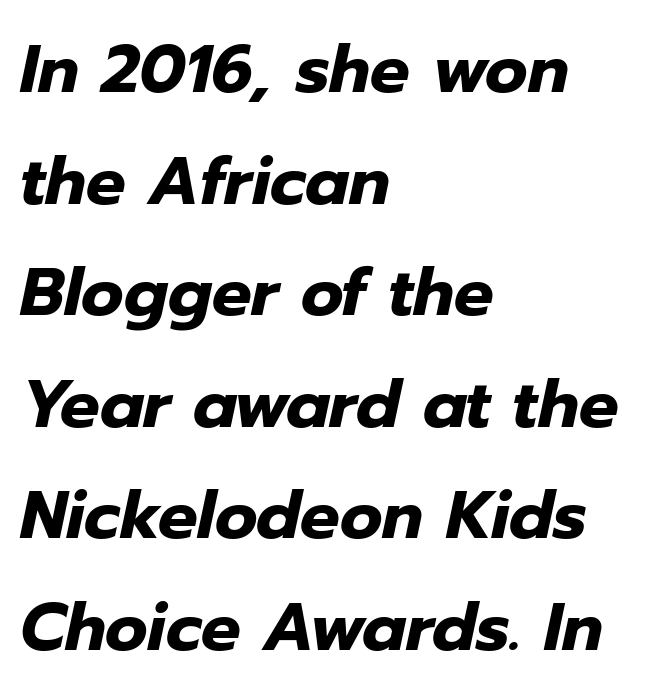
The rendering uses natural spacing where letterforms have individual widths. Tall strokes in this sample are angled rather than plumb. Descenders are the only things crossing below the line. Here the glyphs are tracked normally, forming tight word shapes.
